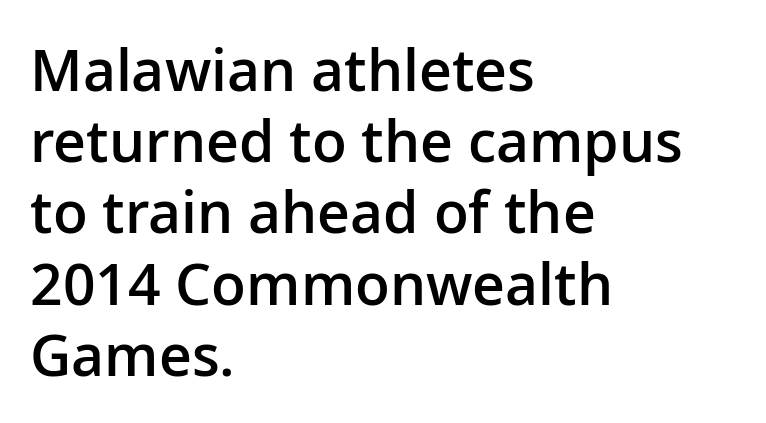
{"serif": "no", "italic": "no", "bold": "semi", "weight": "semibold", "width": "normal", "stroke_contrast": "low", "x_height": "medium", "monospaced": "no", "underline": "no", "align": "left", "line_spacing": "normal", "line_spacing_ratio": 1.25, "letter_spacing": "normal", "letter_spacing_em": 0.0, "glyph_px": 57}
